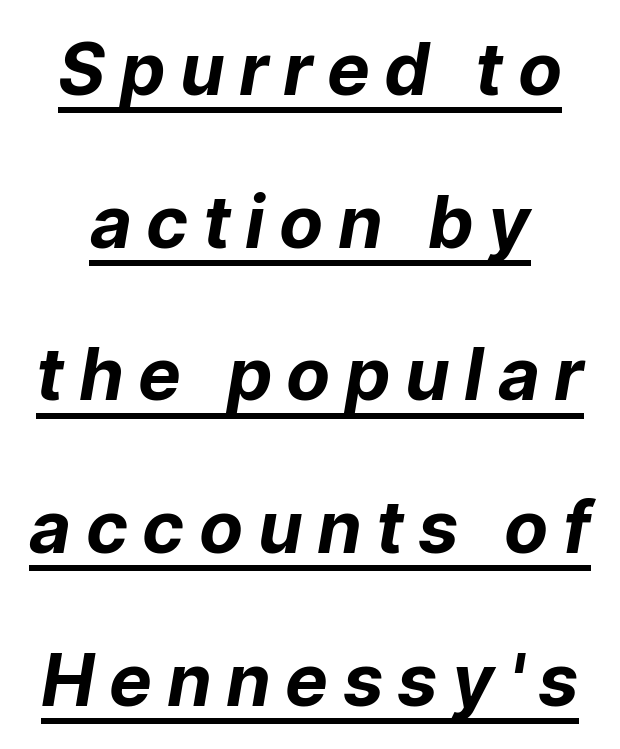
Q: Is the text bold? A: Yes.
Q: Is the typeface a serif or a sans-serif typeface? A: Sans-serif.
Q: Is the text underlined? A: Yes.
Q: Is the spacing between letters normal or unusually wide? A: Unusually wide.
Q: Is the spacing between lines tight, normal or loose? A: Loose.
Q: Width (condensed, normal, or wide)? A: Normal.
Q: Stroke contrast? A: Low.
Q: x-height? A: Medium.
Q: Monospaced? A: No.
